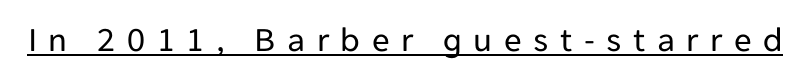
Q: Is the text bold? A: No.
Q: Is the text italic (slanted)? A: No, it is upright.
Q: Is the typeface a serif or a sans-serif typeface? A: Sans-serif.
Q: Is the text underlined? A: Yes.
Q: Is the spacing between letters normal or unusually wide? A: Unusually wide.
Q: Width (condensed, normal, or wide)? A: Normal.
Q: Stroke contrast? A: Low.
Q: x-height? A: Medium.
Q: Monospaced? A: No.
